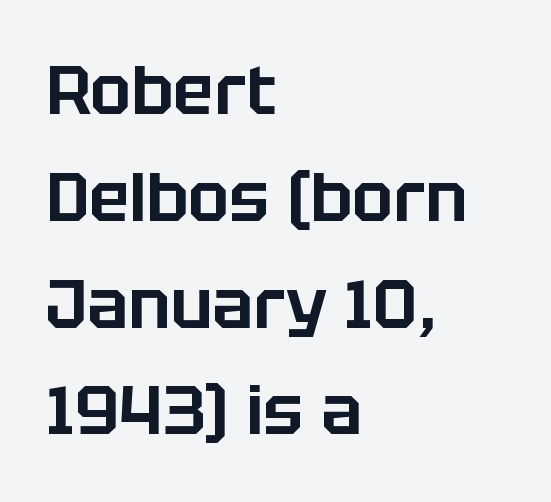
Does the type have serifs? No, each stem ends abruptly. The strip under each line holds only bare page. This sample keeps an unexceptional amount of space between lines. The rendering keeps characters at their native spacing. Characters remain perfectly vertical along every line.
